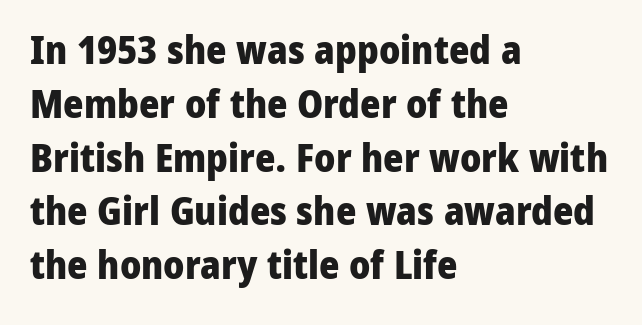
The type sits square on the baseline with zero lean. The specimen omits any rule beneath the text block's lines. The line texture is even and compact thanks to regular tracking. Short and long lines alike share a common starting point at left. A typesetter would call this proportional, since set widths differ per character.
